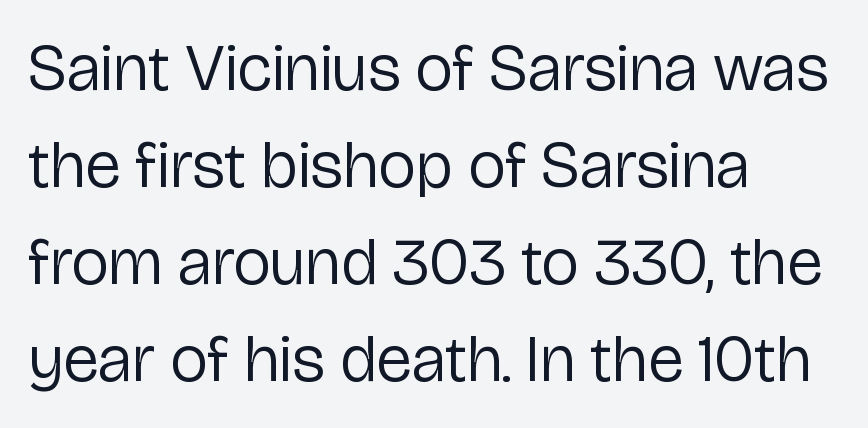
The font family rendered here belongs to the sans-serif group. The lines are quadded left. The strokes are not fattened; the text isn't bold. Baseline-to-baseline distance is the conventional proportion of letter height. The letters sit at their default tracking, neither squeezed nor spread. Posture: straight, roman, zero tilt.
